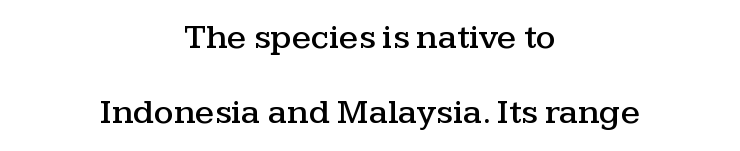
Q: Is the text italic (slanted)? A: No, it is upright.
Q: Is the typeface a serif or a sans-serif typeface? A: Serif.
Q: Is the text underlined? A: No.
Q: How is the paragraph aligned? A: Centered.
Q: Is the spacing between letters normal or unusually wide? A: Normal.
Q: Is the spacing between lines tight, normal or loose? A: Loose.
Q: Width (condensed, normal, or wide)? A: Wide.
Q: Stroke contrast? A: Medium.
Q: x-height? A: Medium.
Q: Monospaced? A: No.
